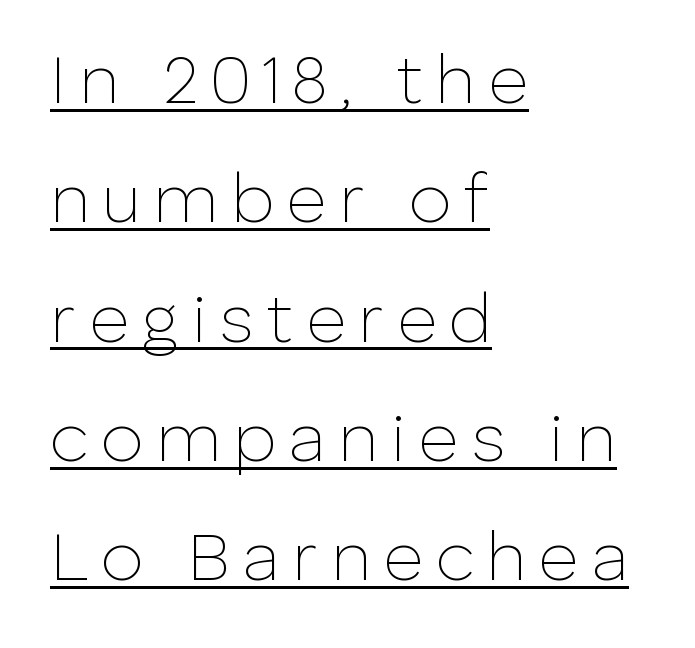
{"serif": "no", "italic": "no", "bold": "no", "weight": "thin", "width": "normal", "stroke_contrast": "low", "x_height": "medium", "monospaced": "no", "underline": "yes", "align": "left", "line_spacing_ratio": 1.73, "glyph_px": 69}
